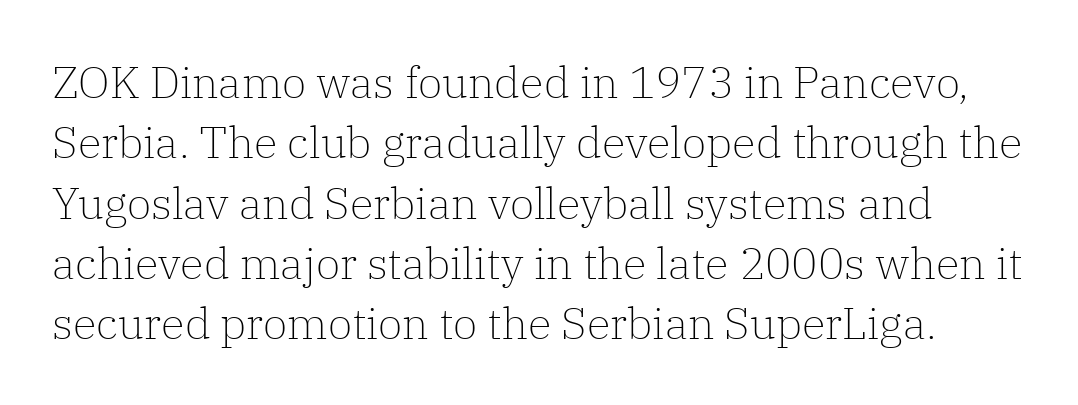
{"serif": "yes", "italic": "no", "bold": "no", "weight": "light", "width": "normal", "stroke_contrast": "low", "x_height": "medium", "monospaced": "no", "underline": "no", "line_spacing": "normal", "line_spacing_ratio": 1.37, "letter_spacing": "normal", "letter_spacing_em": 0.0, "glyph_px": 44}
